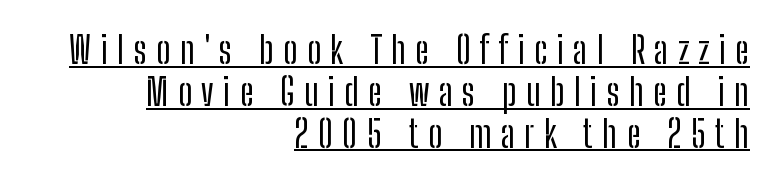
Q: Is the text italic (slanted)? A: No, it is upright.
Q: Is the typeface a serif or a sans-serif typeface? A: Sans-serif.
Q: Is the text underlined? A: Yes.
Q: How is the paragraph aligned? A: Right-aligned.
Q: Is the spacing between letters normal or unusually wide? A: Unusually wide.
Q: Is the spacing between lines tight, normal or loose? A: Tight.
Q: Width (condensed, normal, or wide)? A: Condensed.
Q: Stroke contrast? A: Low.
Q: x-height? A: Medium.
Q: Monospaced? A: No.
